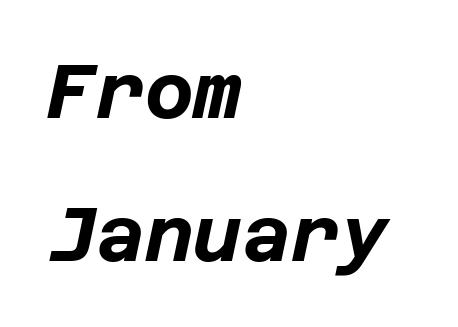
The image shows 75 px bold type, italic (leaning right); set left-aligned, loose line spacing (1.91x), normal letter spacing, not underlined; low stroke contrast and a large x-height.
